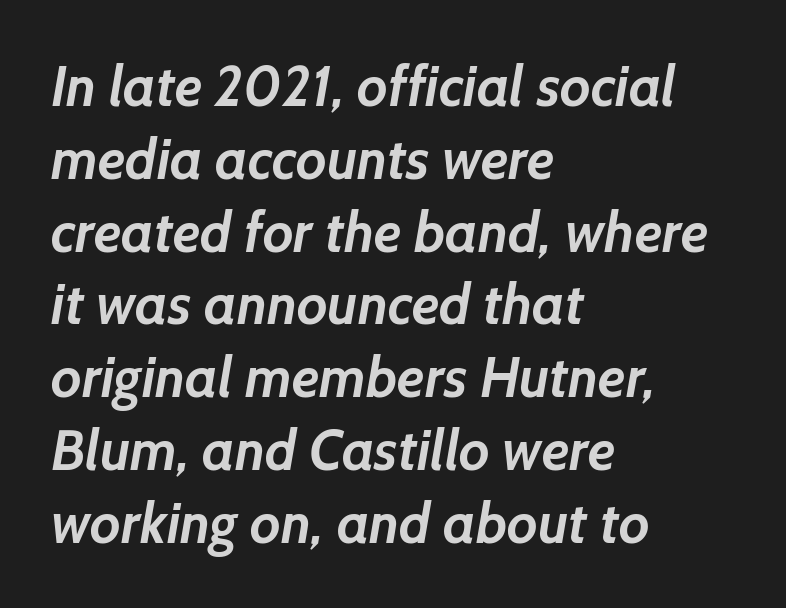
A student would call this left alignment; a typographer would say flush left, rag right. A bare baseline throughout the passage. In terms of letterform style, serifs are entirely absent. Whoever set this chose a conventional vertical rhythm. The font is running at its bold setting.
